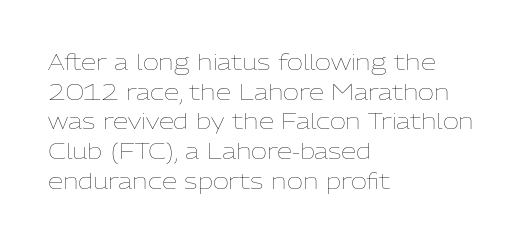
{"italic": "no", "bold": "no", "underline": "no", "align": "left", "line_spacing": "normal", "line_spacing_ratio": 1.35, "letter_spacing": "normal", "letter_spacing_em": 0.0, "glyph_px": 22}
